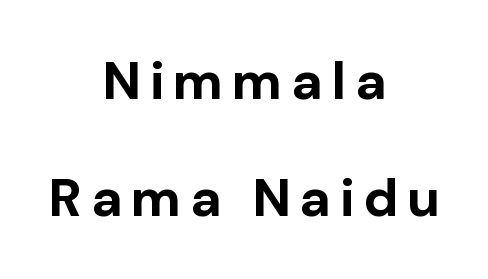
Words float on clear page, feet unadorned. The typography opts for an upright posture over an oblique one. The face used here is proportionally spaced, like ordinary book or web type. The strokes are fattened all the way to bold. The lines are quadded center.
